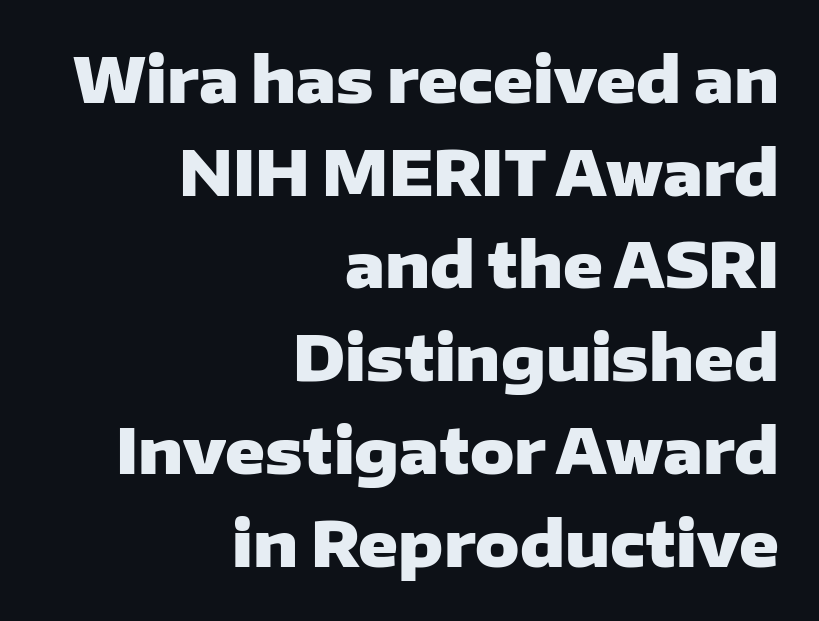
Unlike a traditional serif, this face leaves its strokes unadorned. Each letter keeps its own natural width here, so spacing adapts to shape. This rendering uses right alignment, leaving the left contour irregular. Pretty heavy lettering here — definitely bold.
